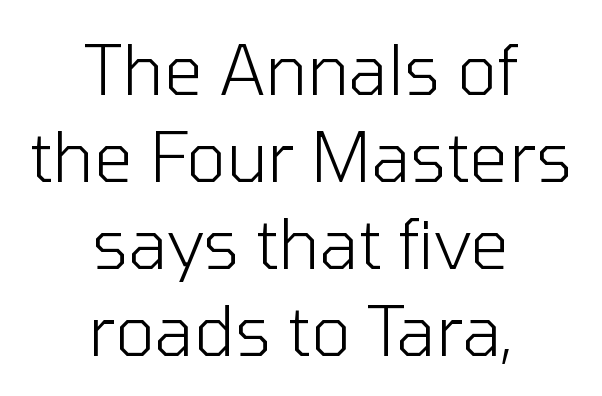
The image shows 69 px light sans-serif type, upright; set centered, normal line spacing (1.26x), normal letter spacing, not underlined; low stroke contrast and a medium x-height.
